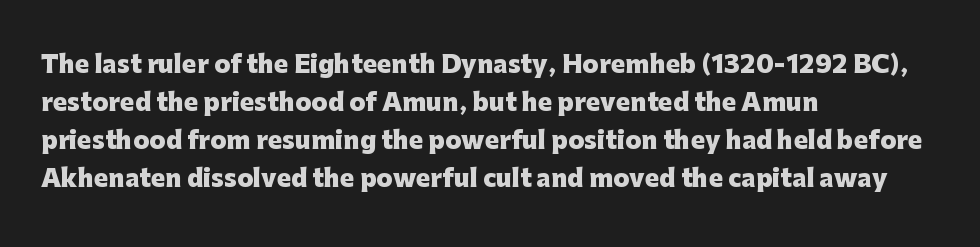
{"italic": "no", "bold": "yes", "underline": "no", "align": "left", "line_spacing": "normal", "line_spacing_ratio": 1.58, "letter_spacing": "normal", "letter_spacing_em": 0.0, "glyph_px": 24}
